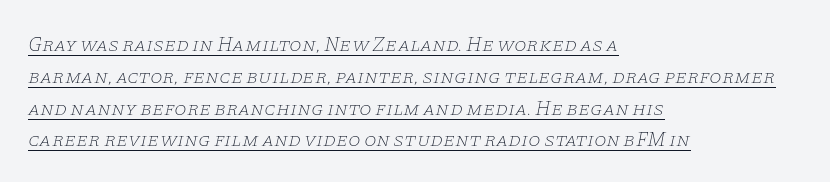
{"italic": "yes", "lean": "right", "slant_degrees": 11, "bold": "no", "underline": "yes", "align": "left", "line_spacing": "normal", "line_spacing_ratio": 1.59, "letter_spacing": "normal", "letter_spacing_em": 0.0, "glyph_px": 20}
